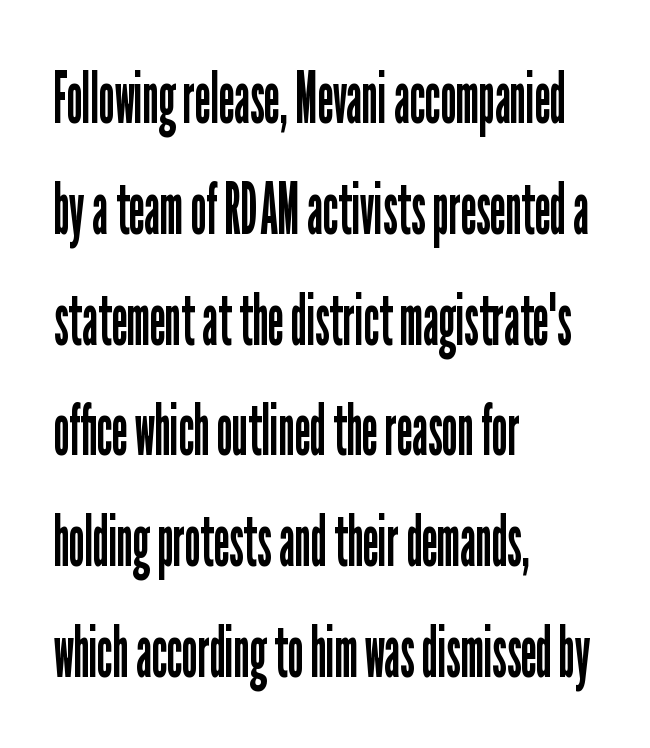
Q: Is the text bold? A: No.
Q: Is the text italic (slanted)? A: No, it is upright.
Q: Is the typeface a serif or a sans-serif typeface? A: Sans-serif.
Q: Is the text underlined? A: No.
Q: How is the paragraph aligned? A: Left-aligned.
Q: Is the spacing between letters normal or unusually wide? A: Normal.
Q: Is the spacing between lines tight, normal or loose? A: Normal.
Q: Width (condensed, normal, or wide)? A: Condensed.
Q: Stroke contrast? A: Low.
Q: x-height? A: Medium.
Q: Monospaced? A: No.
